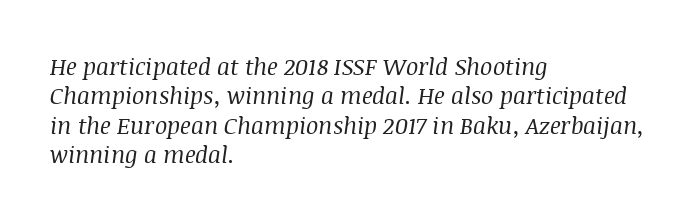
The image shows 23 px text type, italic (leaning right); set left-aligned, normal line spacing (1.28x), normal letter spacing, not underlined.
